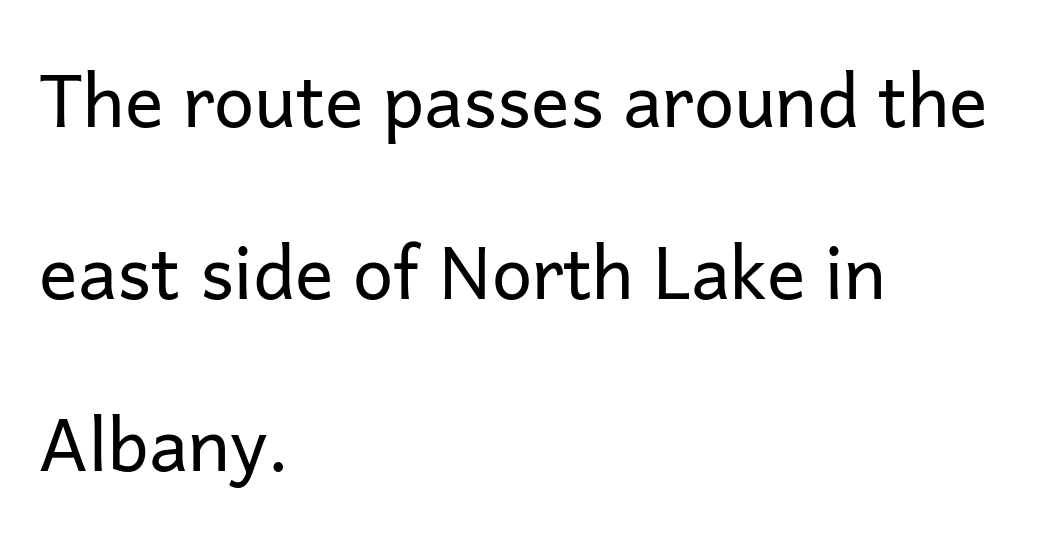
The image shows 72 px regular-weight sans-serif type, upright; set left-aligned, loose line spacing (2.39x), normal letter spacing, not underlined; low stroke contrast and a medium x-height.
